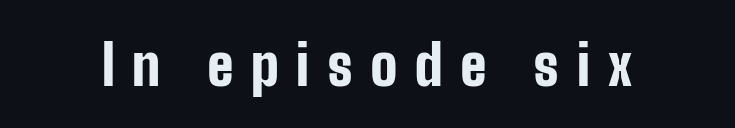
Q: Is the text bold? A: Yes.
Q: Is the text italic (slanted)? A: No, it is upright.
Q: Is the typeface a serif or a sans-serif typeface? A: Sans-serif.
Q: Is the text underlined? A: No.
Q: Is the spacing between letters normal or unusually wide? A: Unusually wide.
Q: Width (condensed, normal, or wide)? A: Condensed.
Q: Stroke contrast? A: Low.
Q: x-height? A: Medium.
Q: Monospaced? A: No.
